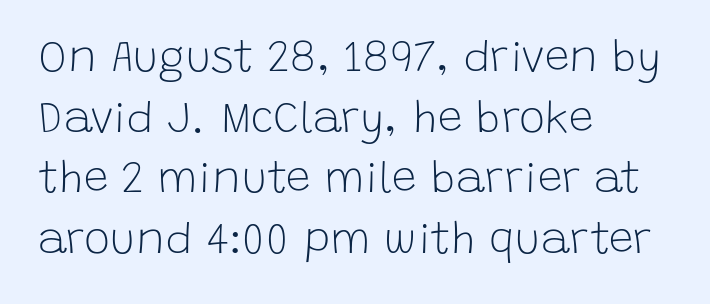
Q: Is the text bold? A: No.
Q: Is the text italic (slanted)? A: No, it is upright.
Q: Is the typeface a serif or a sans-serif typeface? A: Sans-serif.
Q: Is the text underlined? A: No.
Q: How is the paragraph aligned? A: Left-aligned.
Q: Is the spacing between letters normal or unusually wide? A: Normal.
Q: Is the spacing between lines tight, normal or loose? A: Normal.
Q: Width (condensed, normal, or wide)? A: Normal.
Q: Stroke contrast? A: Low.
Q: x-height? A: Large.
Q: Monospaced? A: No.
